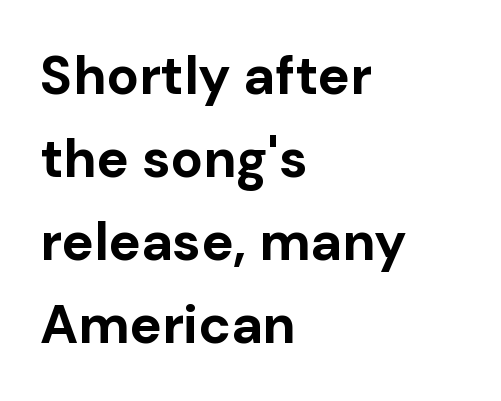
The image shows 54 px bold sans-serif type, upright; set left-aligned, normal line spacing (1.54x), normal letter spacing, not underlined; low stroke contrast and a medium x-height.
